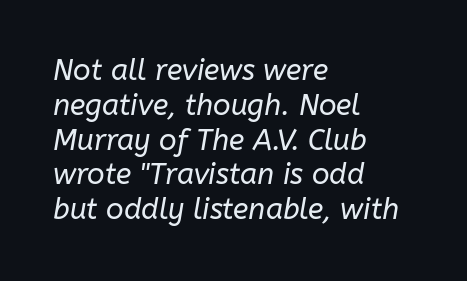
Posture: slanted. Each stroke keeps to a modest, everyday thickness or less. Nobody drew a line under any word here. Compared with typical body copy, the letter spacing here is the same.
